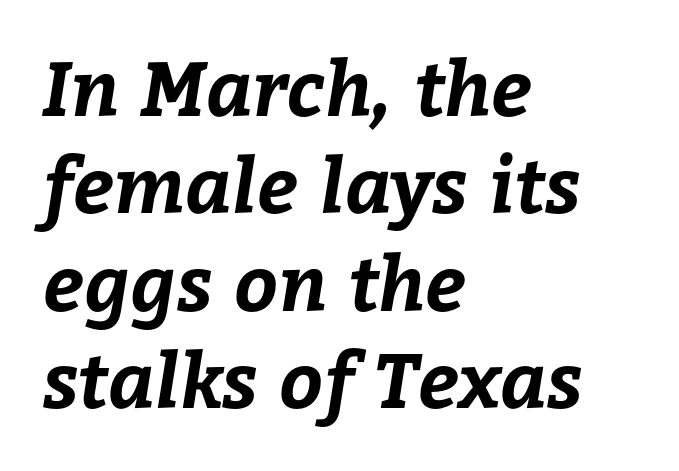
{"bold": "yes", "weight": "bold", "width": "normal", "stroke_contrast": "low", "x_height": "medium", "monospaced": "no", "underline": "no", "align": "left", "line_spacing": "normal", "line_spacing_ratio": 1.28, "letter_spacing": "normal", "letter_spacing_em": 0.0, "glyph_px": 76}
